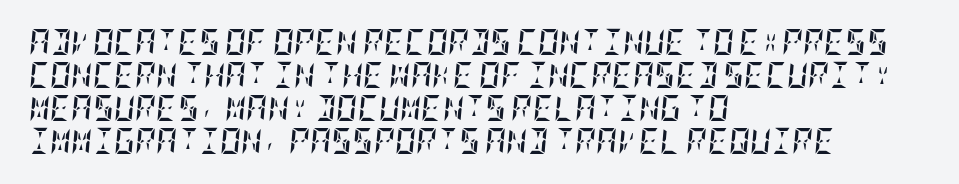
Honestly, there is no underline to notice here at all. Look at the tracking — it's just the regular setting, nothing added. Students, this is bold: see how much ink each stroke carries. The compositor pushed each line to the left boundary. Evenly set lines give the paragraph a standard silhouette. The font's italic variant was chosen for this text.
